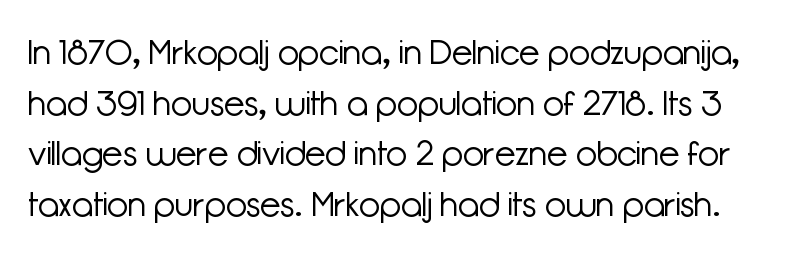
{"serif": "no", "italic": "no", "bold": "no", "weight": "light", "width": "normal", "stroke_contrast": "low", "x_height": "medium", "monospaced": "no", "underline": "no", "line_spacing": "normal", "line_spacing_ratio": 1.49, "letter_spacing": "normal", "letter_spacing_em": 0.0, "glyph_px": 34}
